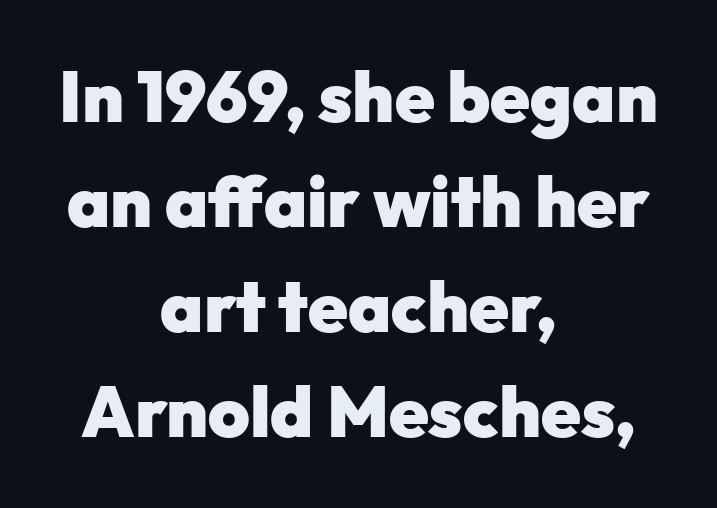
Notice how the stems are strictly vertical — no italics here. The text block is weighted toward neither margin, spreading evenly from the middle. You could call the tracking neutral — neither tight nor loose. Honestly, the row spacing looks completely unremarkable. Nope, no serifs anywhere on these letters.
